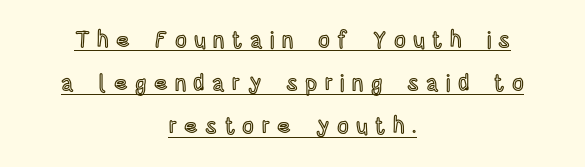
The image shows 23 px text type, upright; set centered, line spacing 1.88x, unusually wide letter spacing (+0.32 em), underlined.
